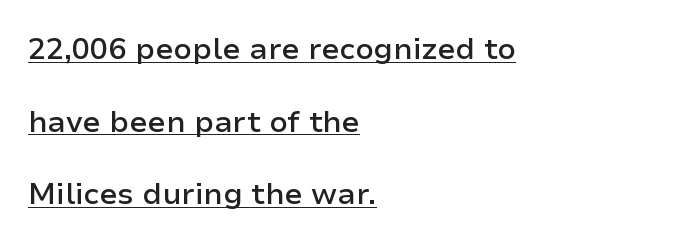
The image shows 30 px semibold sans-serif type, upright; set left-aligned, loose line spacing (2.42x), normal letter spacing, underlined; low stroke contrast and a medium x-height.
